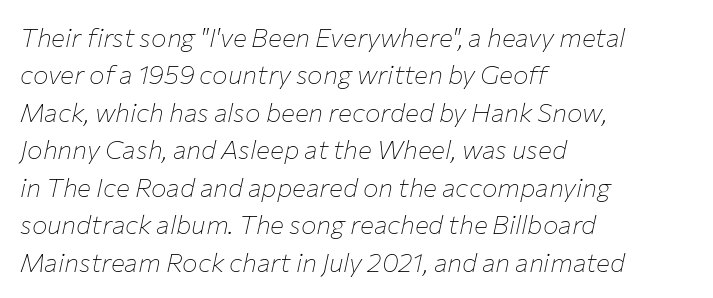
Regular leading. The passage is arranged the way most books set body copy — flush left. The passage shown leans; its letterforms are oblique. On a weight scale, this lands at 450 or below. Honestly, there is no underline to notice here at all.
